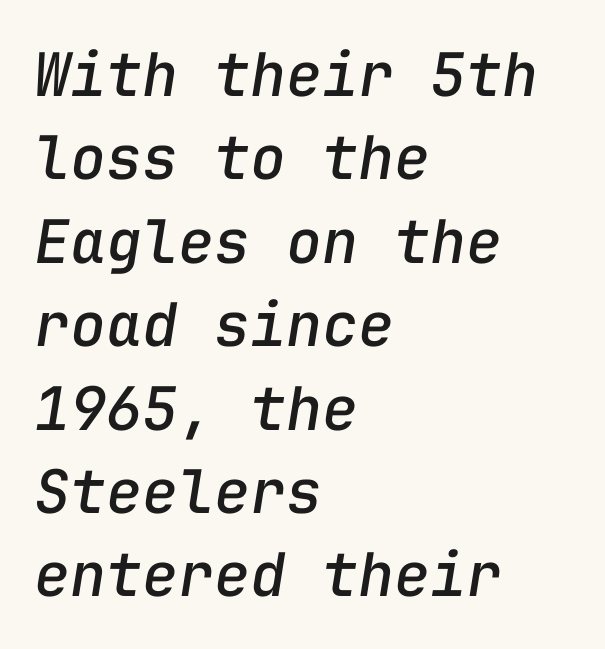
The image shows 60 px text type, italic (leaning right), monospaced; set left-aligned, normal line spacing (1.39x), normal letter spacing, not underlined; low stroke contrast and a medium x-height.
